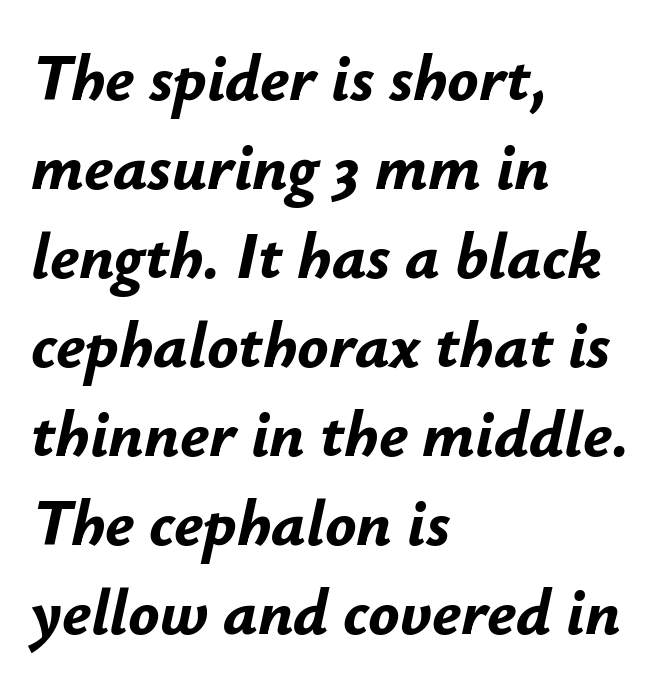
The image shows 65 px bold type, italic (leaning right); set left-aligned, normal line spacing (1.37x), normal letter spacing, not underlined; low stroke contrast and a small x-height.
